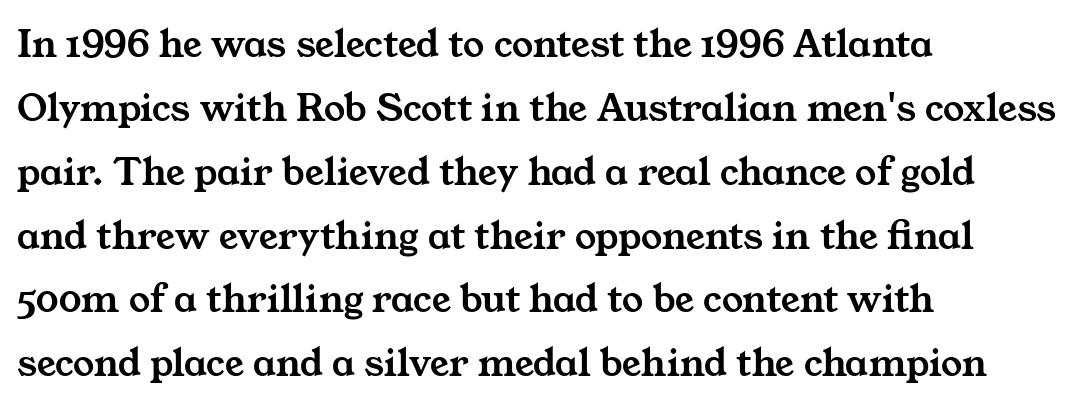
The image shows 42 px wide serif type; set left-aligned, normal line spacing (1.52x), normal letter spacing, not underlined; medium stroke contrast and a medium x-height.
